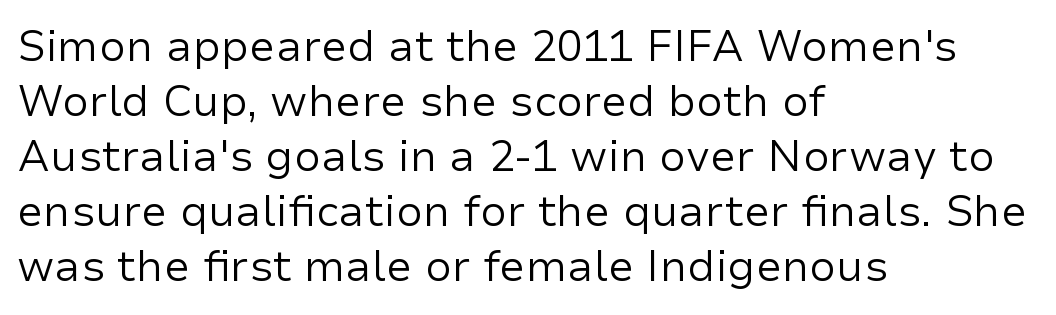
The image shows 43 px regular-weight sans-serif type, upright; set left-aligned, normal line spacing (1.28x), normal letter spacing, not underlined; low stroke contrast and a medium x-height.
